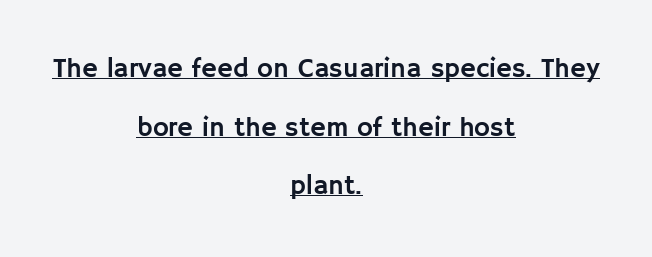
The image shows 27 px text type, upright; set centered, loose line spacing (2.17x), normal letter spacing, underlined.
